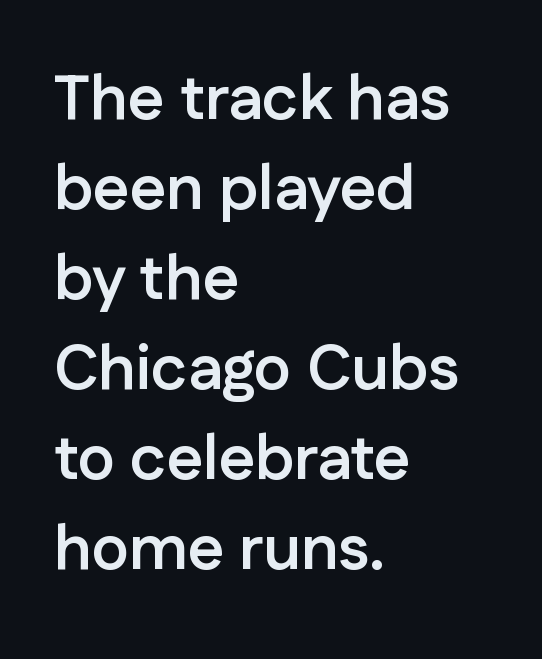
{"serif": "no", "italic": "no", "bold": "yes", "weight": "semibold", "width": "normal", "stroke_contrast": "low", "x_height": "medium", "monospaced": "no", "underline": "no", "align": "left", "line_spacing": "normal", "line_spacing_ratio": 1.43, "letter_spacing": "normal", "letter_spacing_em": 0.0, "glyph_px": 63}
